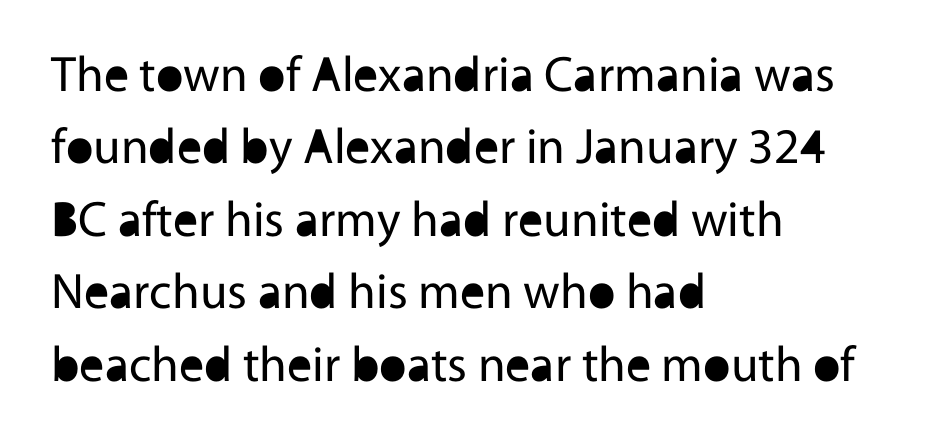
Left-aligned paragraph, ragged on the right. Is this a heavy cut? Hardly; it is regular or lighter. The specimen reads as upright at a glance. The foot of each line stays bare and open.
